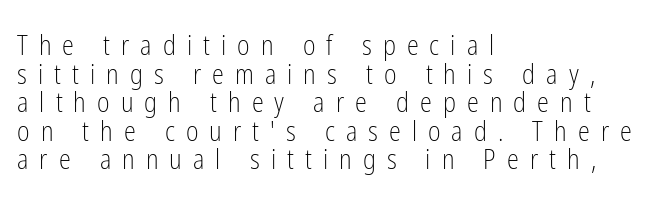
Does extra space separate the letters? Yes, quite a lot of it. Heaviness? Minimal to ordinary, like unemphasized prose. These lines huddle together more closely than default settings would place them. Posture: upright roman. Teacher's note: observe the even left margin — that is flush-left alignment. Underlining? Definitely not there.
